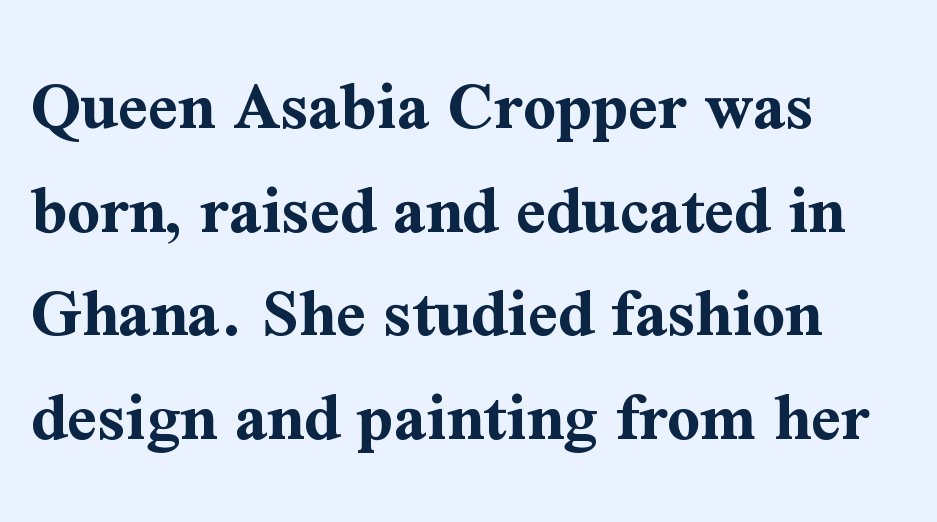
Q: Is the text bold? A: Yes.
Q: Is the text italic (slanted)? A: No, it is upright.
Q: Is the typeface a serif or a sans-serif typeface? A: Serif.
Q: Is the text underlined? A: No.
Q: How is the paragraph aligned? A: Left-aligned.
Q: Is the spacing between letters normal or unusually wide? A: Normal.
Q: Is the spacing between lines tight, normal or loose? A: Normal.
Q: Width (condensed, normal, or wide)? A: Normal.
Q: Stroke contrast? A: Medium.
Q: x-height? A: Medium.
Q: Monospaced? A: No.
